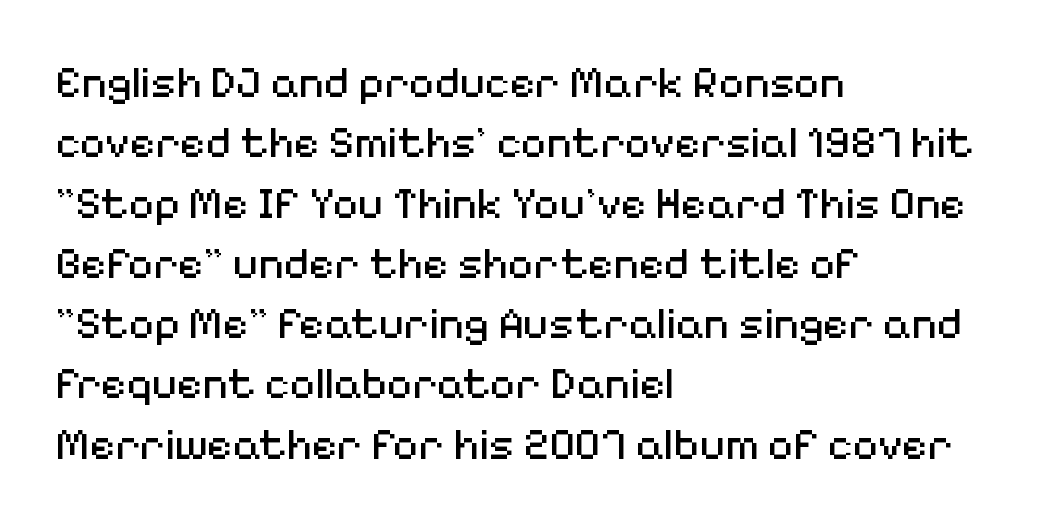
A student would call this left alignment; a typographer would say flush left, rag right. Spacing verdict: proportional, widths tailored to each character. Letters have the restrained weight of plain body copy at most. Successive baselines arrive at the customary interval.
